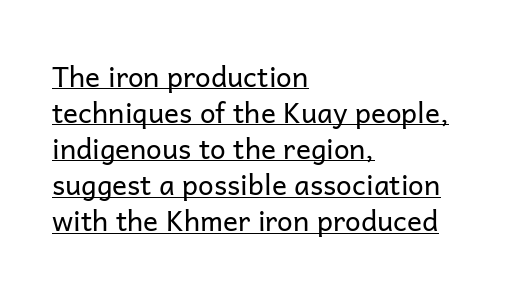
This is sans-serif lettering, the kind often seen on screens and signage. Compared with undecorated copy, this sample adds a rule below the words. The weight would be labelled regular, book, light, or lighter still. Short and long lines alike share a common starting point at left. There is no visible air inserted between adjacent glyphs.
